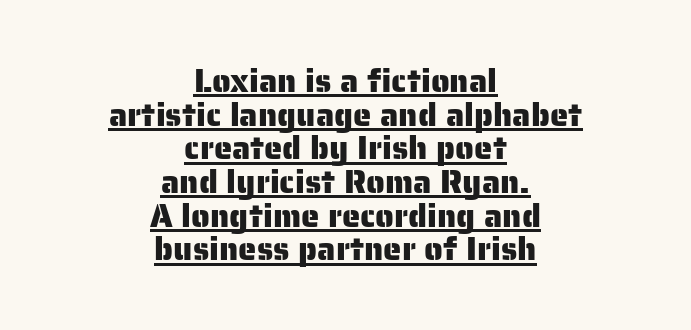
The image shows 33 px sans-serif type, upright; set centered, tight line spacing (1.02x), normal letter spacing, underlined; low stroke contrast and a medium x-height.
